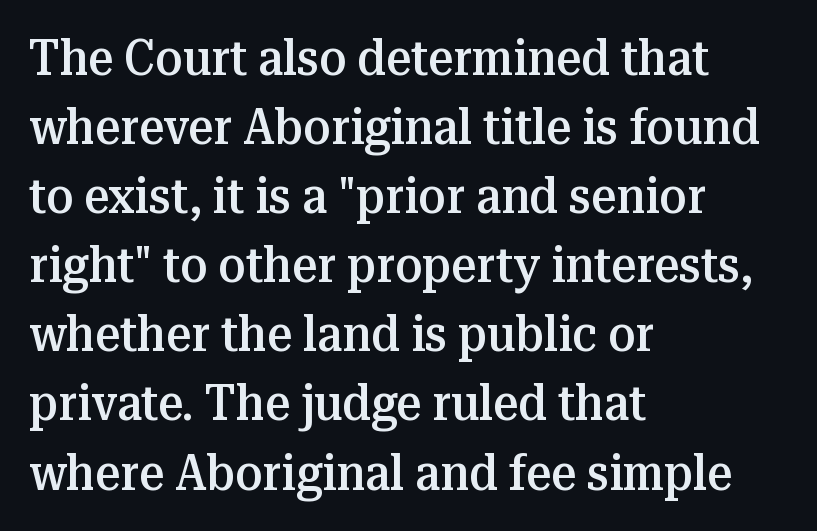
The image shows 49 px semibold serif type, upright; set left-aligned, normal line spacing (1.41x), normal letter spacing, not underlined; medium stroke contrast and a medium x-height.
